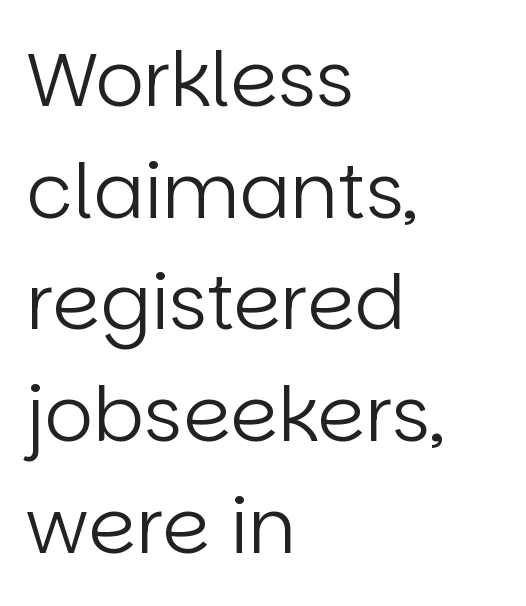
{"serif": "no", "italic": "no", "bold": "no", "weight": "regular", "width": "normal", "stroke_contrast": "low", "x_height": "large", "monospaced": "no", "underline": "no", "align": "left", "line_spacing": "normal", "line_spacing_ratio": 1.47, "letter_spacing": "normal", "letter_spacing_em": 0.0, "glyph_px": 76}
